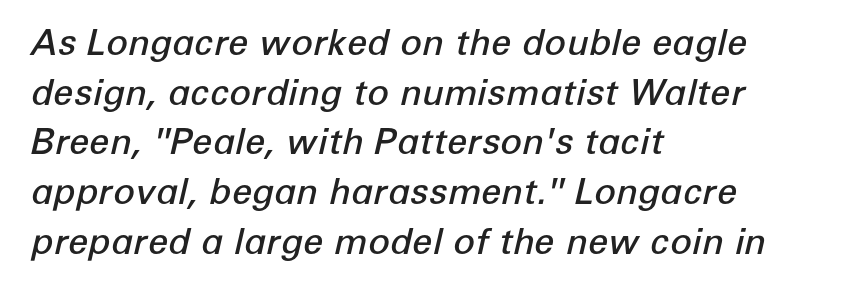
Q: Is the text bold? A: Semi-bold.
Q: Is the text italic (slanted)? A: Yes, it leans right by about 12 degrees.
Q: Is the text underlined? A: No.
Q: How is the paragraph aligned? A: Left-aligned.
Q: Is the spacing between letters normal or unusually wide? A: Normal.
Q: Is the spacing between lines tight, normal or loose? A: Normal.
Q: Width (condensed, normal, or wide)? A: Normal.
Q: Stroke contrast? A: Low.
Q: x-height? A: Medium.
Q: Monospaced? A: No.
